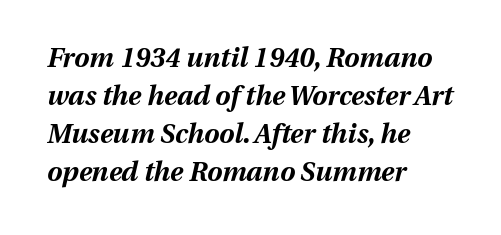
The image shows 27 px bold type, italic (leaning right); set left-aligned, normal line spacing (1.41x), normal letter spacing, not underlined.
